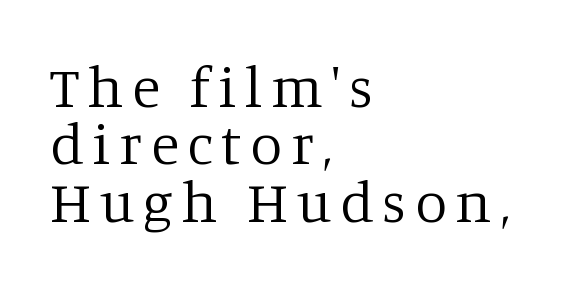
{"serif": "yes", "italic": "no", "bold": "no", "weight": "regular", "width": "normal", "stroke_contrast": "low", "x_height": "large", "monospaced": "no", "underline": "no", "align": "left", "line_spacing": "tight", "line_spacing_ratio": 0.99, "glyph_px": 58}
